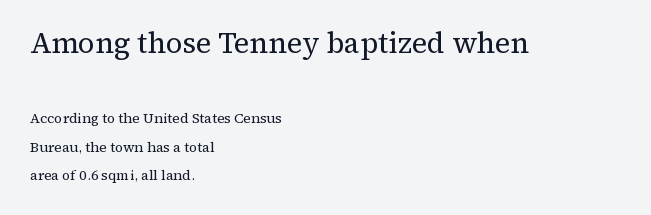
Q: Is the text bold? A: No.
Q: Is the text italic (slanted)? A: No, it is upright.
Q: Is the typeface a serif or a sans-serif typeface? A: Serif.
Q: Is the text underlined? A: No.
Q: How is the paragraph aligned? A: Left-aligned.
Q: Is the spacing between letters normal or unusually wide? A: Normal.
Q: Is the spacing between lines tight, normal or loose? A: Loose.
Q: Which block of text is set in a larger size, the first (top) or the second (bottom)? A: The first (top) one.
Q: Width (condensed, normal, or wide)? A: Normal.
Q: Stroke contrast? A: Medium.
Q: x-height? A: Medium.
Q: Monospaced? A: No.
